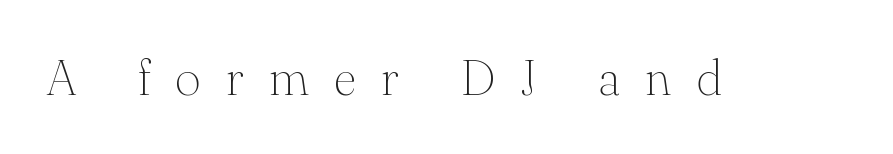
Q: Is the text bold? A: No.
Q: Is the text italic (slanted)? A: No, it is upright.
Q: Is the typeface a serif or a sans-serif typeface? A: Serif.
Q: Is the text underlined? A: No.
Q: Is the spacing between letters normal or unusually wide? A: Unusually wide.
Q: Width (condensed, normal, or wide)? A: Normal.
Q: Stroke contrast? A: Medium.
Q: x-height? A: Small.
Q: Monospaced? A: No.
